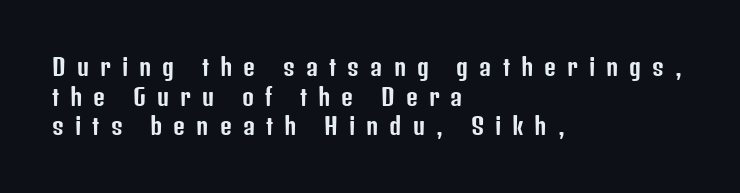
{"italic": "no", "underline": "no", "align": "left", "line_spacing": "normal", "line_spacing_ratio": 1.29, "letter_spacing": "wide", "letter_spacing_em": 0.48, "glyph_px": 23}
